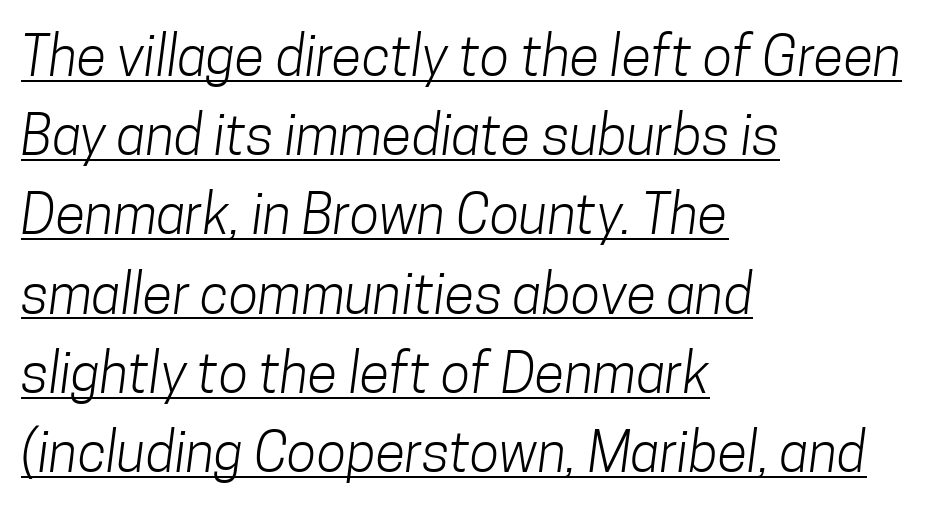
{"serif": "no", "bold": "no", "weight": "light", "width": "condensed", "stroke_contrast": "low", "x_height": "medium", "monospaced": "no", "underline": "yes", "align": "left", "line_spacing": "normal", "line_spacing_ratio": 1.44, "letter_spacing": "normal", "letter_spacing_em": 0.0, "glyph_px": 55}
